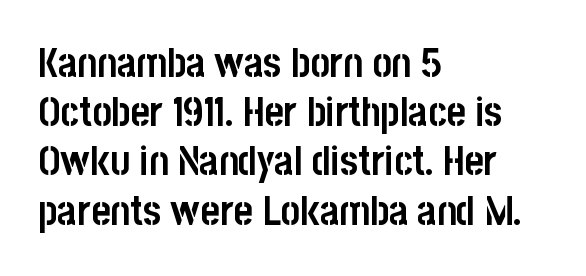
The image shows 41 px semibold, condensed sans-serif type, upright; set left-aligned, line spacing 1.2x, normal letter spacing, not underlined; low stroke contrast and a large x-height.
